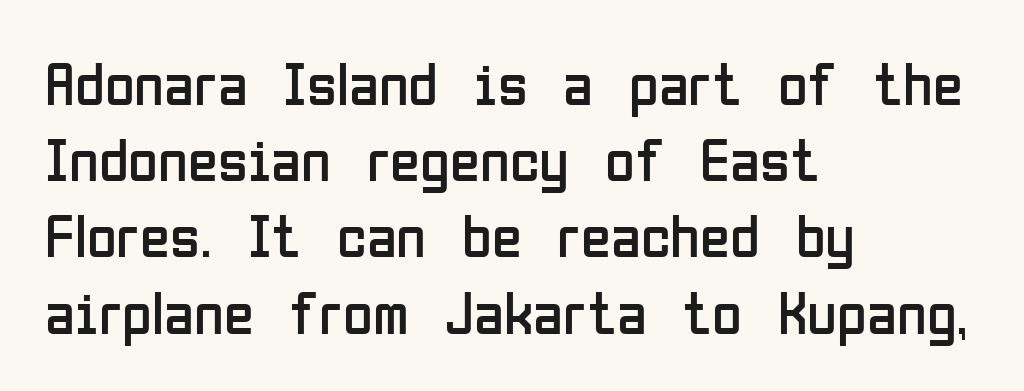
The image shows 61 px regular-weight, condensed sans-serif type, upright; set left-aligned, normal line spacing (1.25x), normal letter spacing, not underlined; low stroke contrast and a medium x-height.
